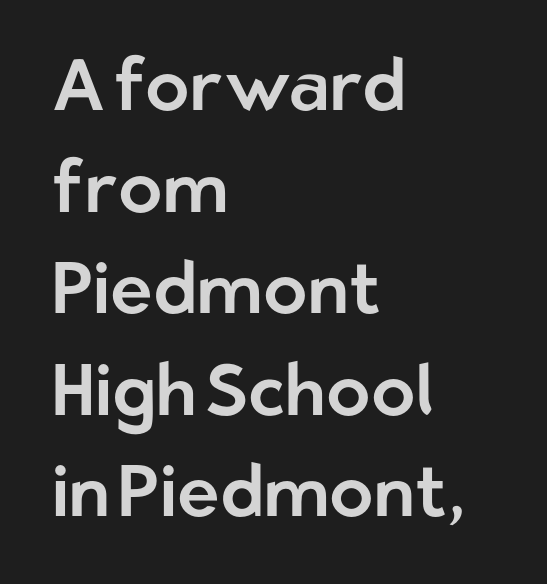
Q: Is the text italic (slanted)? A: No, it is upright.
Q: Is the typeface a serif or a sans-serif typeface? A: Sans-serif.
Q: Is the text underlined? A: No.
Q: How is the paragraph aligned? A: Left-aligned.
Q: Is the spacing between letters normal or unusually wide? A: Normal.
Q: Is the spacing between lines tight, normal or loose? A: Normal.
Q: Width (condensed, normal, or wide)? A: Normal.
Q: Stroke contrast? A: Low.
Q: x-height? A: Medium.
Q: Monospaced? A: No.
